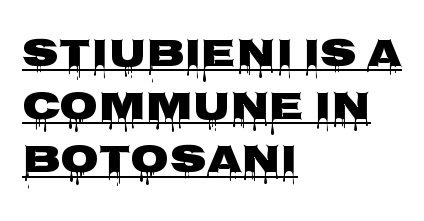
{"serif": "no", "italic": "no", "width": "wide", "stroke_contrast": "low", "x_height": "large", "monospaced": "no", "underline": "yes", "align": "left", "line_spacing": "normal", "line_spacing_ratio": 1.33, "letter_spacing": "normal", "letter_spacing_em": 0.0, "glyph_px": 40}
